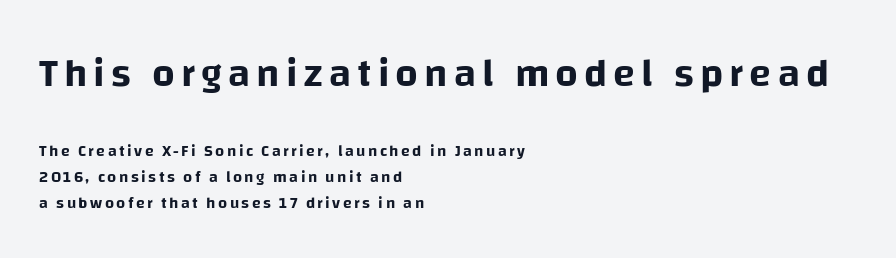
{"serif": "no", "italic": "no", "width": "normal", "stroke_contrast": "low", "x_height": "large", "monospaced": "no", "underline": "no", "align": "left", "line_spacing": "normal", "line_spacing_ratio": 1.64, "larger_block": "first", "size_ratio": 2.5, "glyph_px": 40}
